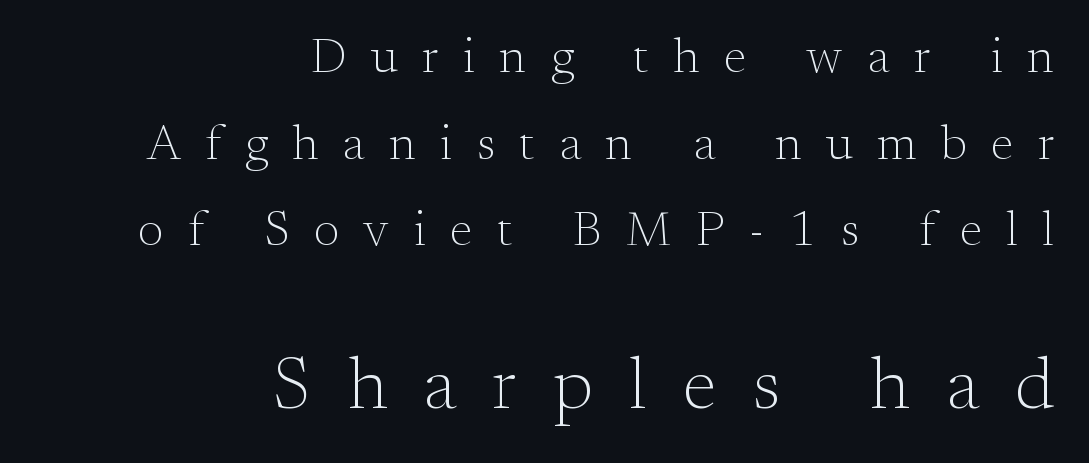
Q: Is the text bold? A: No.
Q: Is the text italic (slanted)? A: No, it is upright.
Q: Is the typeface a serif or a sans-serif typeface? A: Serif.
Q: Is the text underlined? A: No.
Q: How is the paragraph aligned? A: Right-aligned.
Q: Is the spacing between letters normal or unusually wide? A: Unusually wide.
Q: Which block of text is set in a larger size, the first (top) or the second (bottom)? A: The second (bottom) one.
Q: Width (condensed, normal, or wide)? A: Normal.
Q: Stroke contrast? A: Medium.
Q: x-height? A: Small.
Q: Monospaced? A: No.
